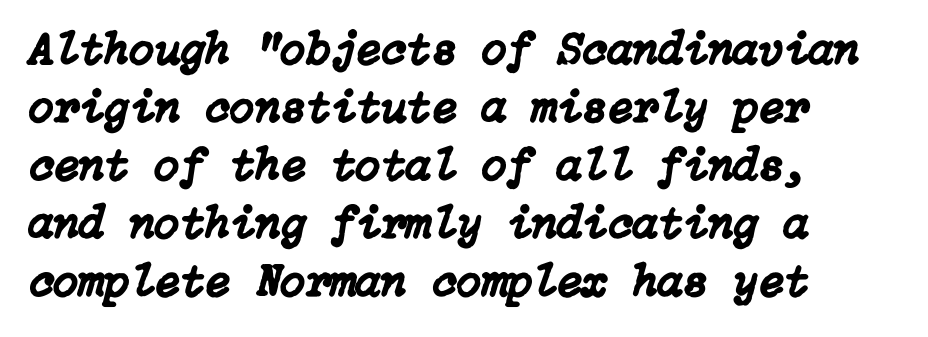
{"italic": "yes", "lean": "right", "slant_degrees": 15, "width": "normal", "stroke_contrast": "low", "x_height": "medium", "underline": "no", "align": "left", "line_spacing": "normal", "line_spacing_ratio": 1.26, "letter_spacing": "normal", "letter_spacing_em": 0.0, "glyph_px": 46}
